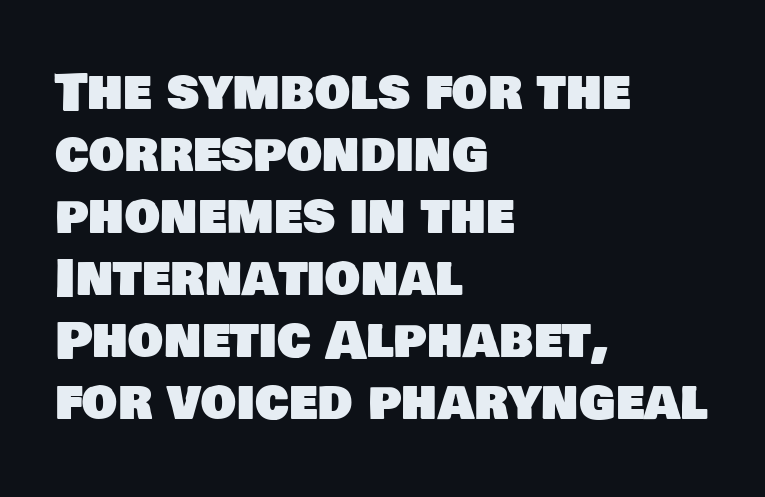
{"serif": "no", "width": "normal", "stroke_contrast": "low", "x_height": "large", "monospaced": "no", "underline": "no", "align": "left", "line_spacing_ratio": 1.24, "letter_spacing": "normal", "letter_spacing_em": 0.0, "glyph_px": 50}
